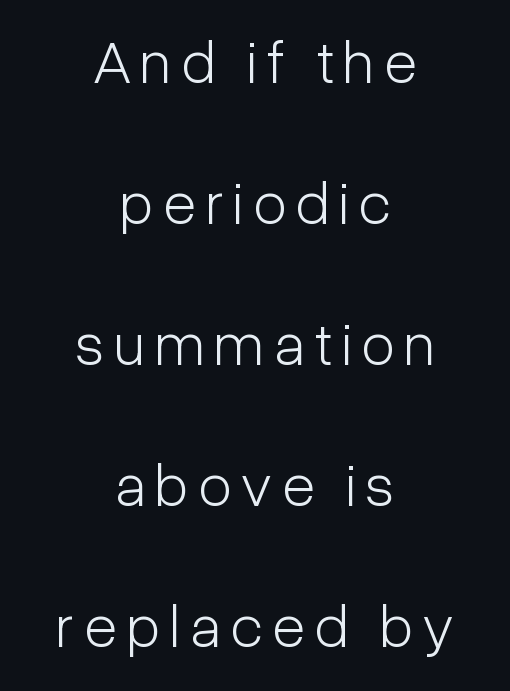
{"serif": "no", "italic": "no", "bold": "no", "weight": "light", "width": "condensed", "stroke_contrast": "low", "x_height": "medium", "monospaced": "no", "underline": "no", "align": "center", "line_spacing": "loose", "line_spacing_ratio": 2.31, "glyph_px": 61}
